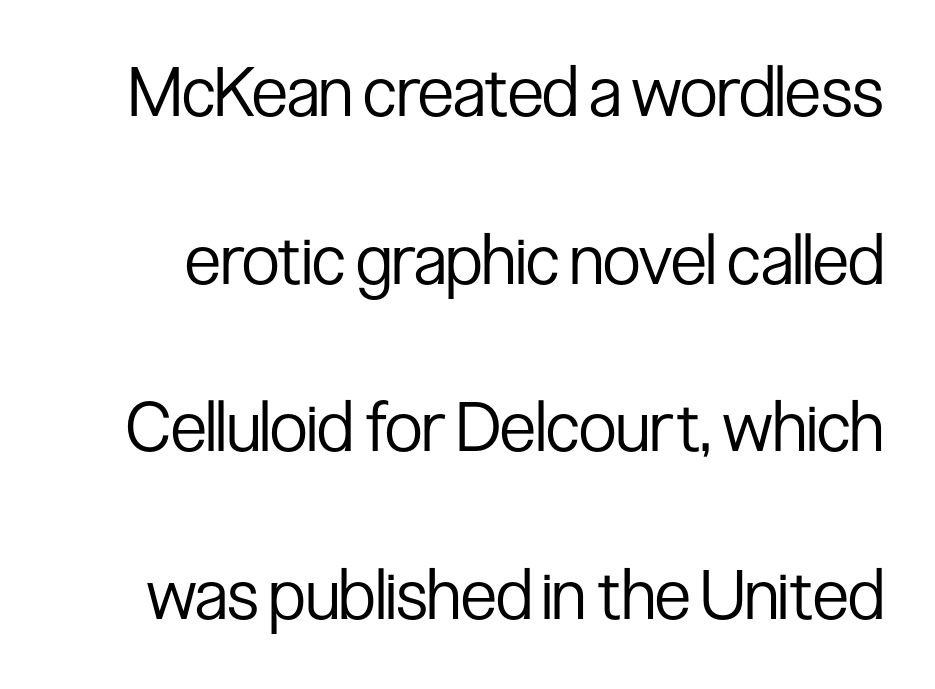
The area under the type is left untouched. Nothing sits at the stroke ends, so this counts as sans-serif. Reading down the column, the eye jumps a long way to each next line. Heft: none added — not bold. The letters stand upright; this is a roman face. Nobody touched the tracking dial on this one.
